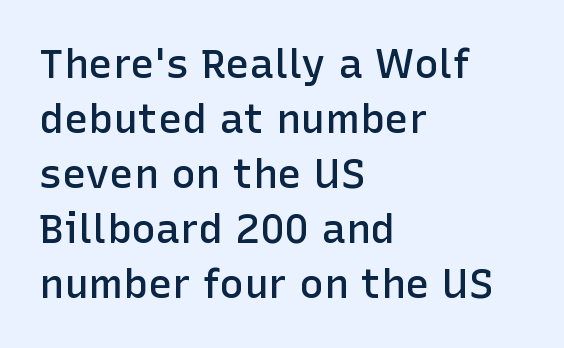
Think of a printed novel: that variable character pitch is what you see here. A normal amount of white space separates one row of letters from the next. The glyphs in this specimen are sans serif. A semibold gives these letters moderate extra thickness, short of bold.
